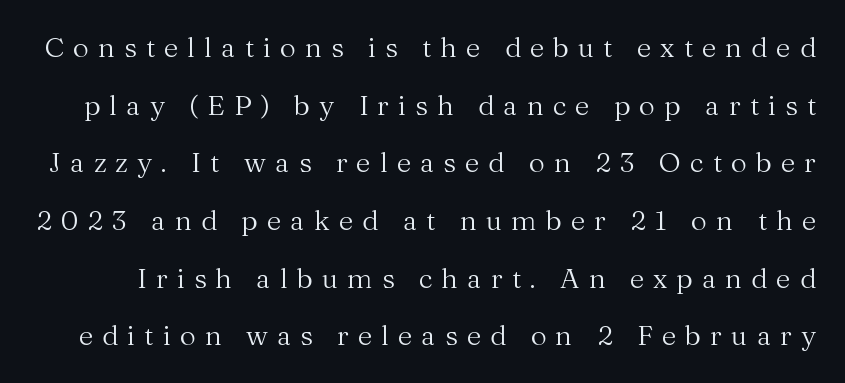
{"serif": "yes", "italic": "no", "bold": "no", "weight": "regular", "width": "normal", "stroke_contrast": "medium", "x_height": "medium", "monospaced": "no", "underline": "no", "line_spacing": "loose", "line_spacing_ratio": 2.06, "letter_spacing": "wide", "letter_spacing_em": 0.32, "glyph_px": 28}
